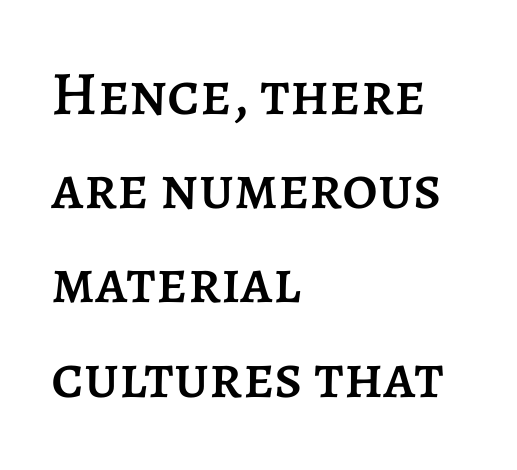
{"italic": "no", "width": "normal", "stroke_contrast": "low", "x_height": "large", "monospaced": "no", "underline": "no", "align": "left", "line_spacing": "normal", "line_spacing_ratio": 1.52, "letter_spacing": "normal", "letter_spacing_em": 0.0, "glyph_px": 62}
